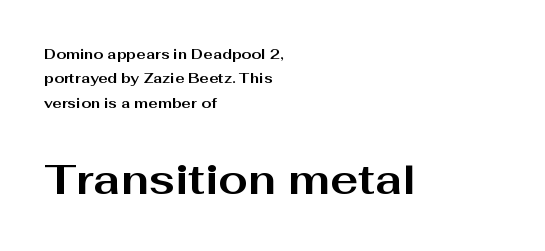
The image shows 42 px bold, wide sans-serif type, upright; set left-aligned, line spacing 1.74x, normal letter spacing, not underlined; the second (bottom) block is 3.0x larger; medium stroke contrast and a medium x-height.
